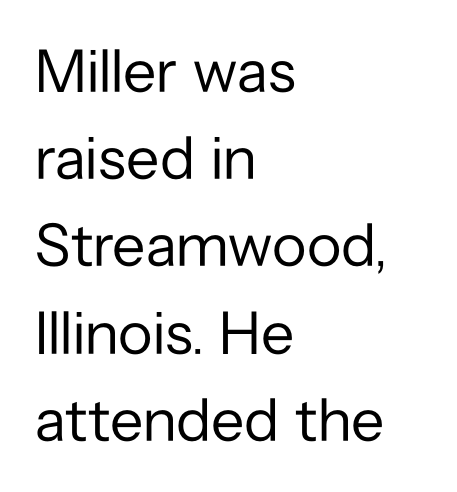
Q: Is the text bold? A: No.
Q: Is the text italic (slanted)? A: No, it is upright.
Q: Is the typeface a serif or a sans-serif typeface? A: Sans-serif.
Q: Is the text underlined? A: No.
Q: How is the paragraph aligned? A: Left-aligned.
Q: Is the spacing between letters normal or unusually wide? A: Normal.
Q: Is the spacing between lines tight, normal or loose? A: Normal.
Q: Width (condensed, normal, or wide)? A: Normal.
Q: Stroke contrast? A: Low.
Q: x-height? A: Medium.
Q: Monospaced? A: No.
